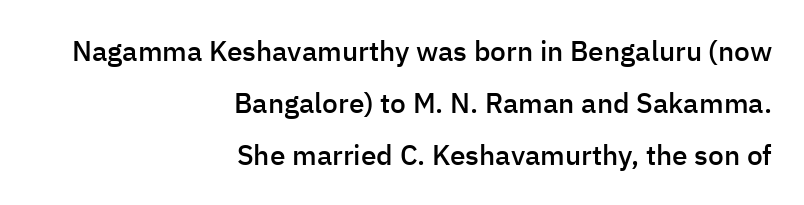
{"serif": "no", "italic": "no", "bold": "semi", "weight": "semibold", "width": "normal", "stroke_contrast": "low", "x_height": "medium", "monospaced": "no", "underline": "no", "align": "right", "line_spacing_ratio": 1.85, "letter_spacing": "normal", "letter_spacing_em": 0.0, "glyph_px": 28}
